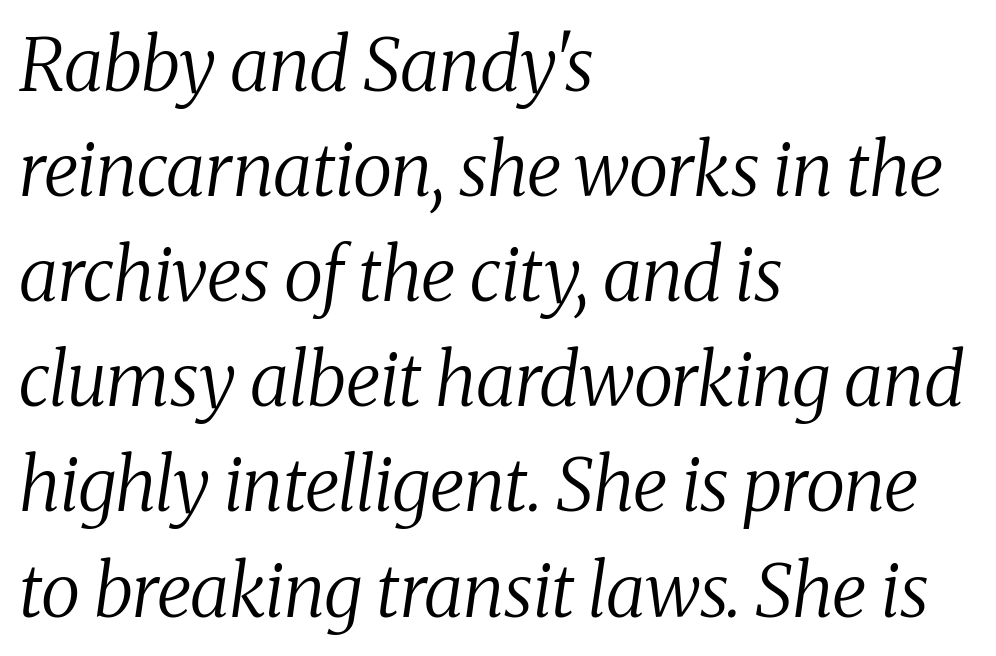
Varying glyph widths throughout — classic text-font behaviour. There is no visible air inserted between adjacent glyphs. Type without underlining. Notice how the passage keeps a crisp vertical edge on the left only.
